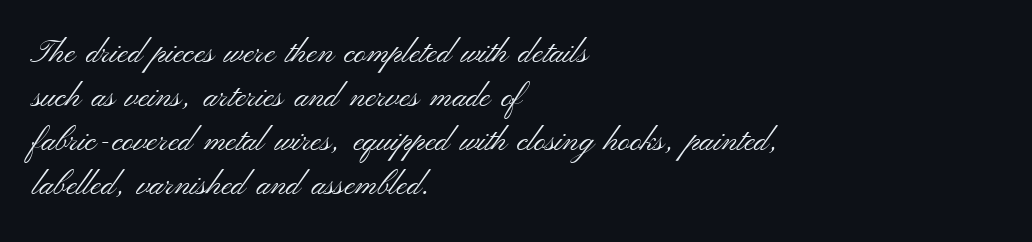
{"serif": "no", "bold": "no", "weight": "light", "width": "wide", "stroke_contrast": "medium", "x_height": "small", "monospaced": "no", "underline": "no", "align": "left", "line_spacing": "normal", "line_spacing_ratio": 1.38, "letter_spacing": "normal", "letter_spacing_em": 0.0, "glyph_px": 32}
